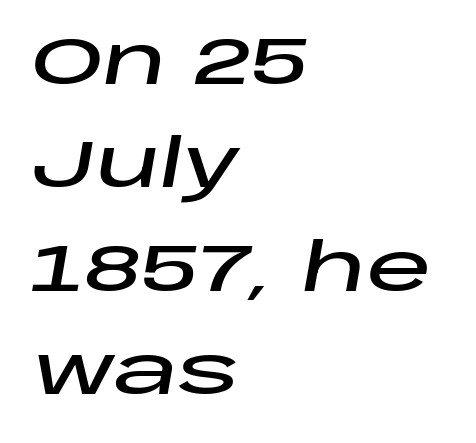
{"italic": "yes", "lean": "right", "slant_degrees": 10, "width": "wide", "stroke_contrast": "low", "x_height": "large", "monospaced": "no", "underline": "no", "align": "left", "line_spacing": "normal", "line_spacing_ratio": 1.59, "letter_spacing": "normal", "letter_spacing_em": 0.0, "glyph_px": 65}
